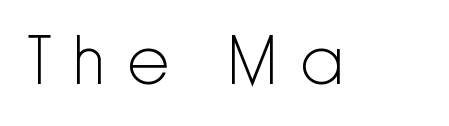
The image shows 69 px light sans-serif type, upright; set unusually wide letter spacing (+0.29 em), not underlined; low stroke contrast and a medium x-height.
